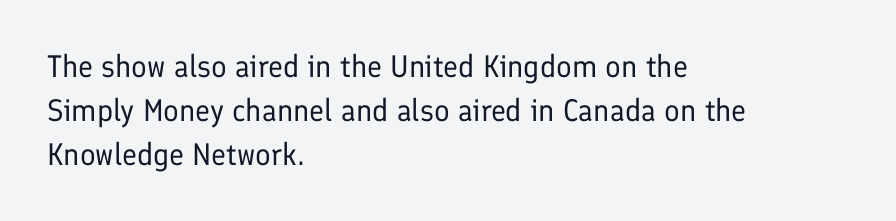
{"serif": "no", "italic": "no", "bold": "no", "weight": "regular", "width": "normal", "stroke_contrast": "low", "x_height": "medium", "monospaced": "no", "underline": "no", "align": "left", "line_spacing": "normal", "line_spacing_ratio": 1.42, "letter_spacing": "normal", "letter_spacing_em": 0.0, "glyph_px": 31}
